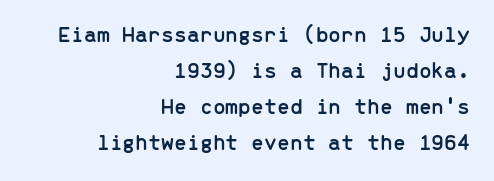
{"italic": "no", "underline": "no", "align": "right", "line_spacing": "normal", "line_spacing_ratio": 1.57, "letter_spacing": "normal", "letter_spacing_em": 0.0, "glyph_px": 23}
